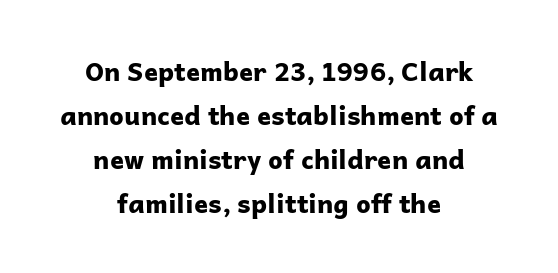
{"italic": "no", "bold": "yes", "underline": "no", "align": "center", "line_spacing": "normal", "line_spacing_ratio": 1.69, "letter_spacing": "normal", "letter_spacing_em": 0.0, "glyph_px": 26}
